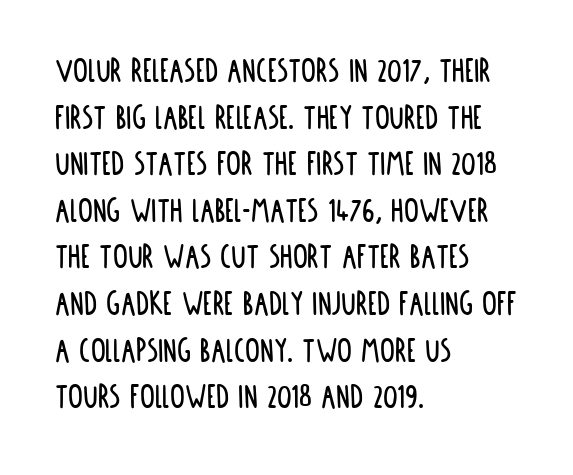
Q: Is the text italic (slanted)? A: No, it is upright.
Q: Is the typeface a serif or a sans-serif typeface? A: Sans-serif.
Q: Is the text underlined? A: No.
Q: How is the paragraph aligned? A: Left-aligned.
Q: Is the spacing between letters normal or unusually wide? A: Normal.
Q: Is the spacing between lines tight, normal or loose? A: Normal.
Q: Width (condensed, normal, or wide)? A: Condensed.
Q: Stroke contrast? A: Low.
Q: x-height? A: Large.
Q: Monospaced? A: No.
